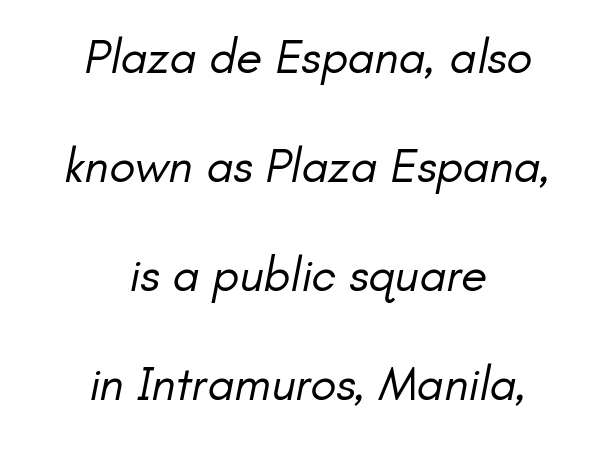
The image shows 48 px regular-weight sans-serif type; set centered, loose line spacing (2.27x), normal letter spacing, not underlined; low stroke contrast and a small x-height.
